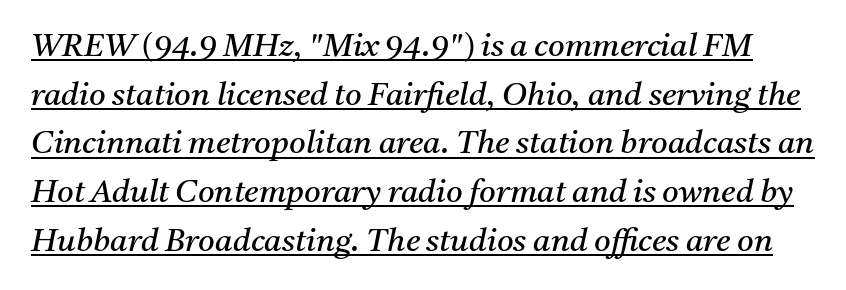
Q: Is the text bold? A: No.
Q: Is the text italic (slanted)? A: Yes, it leans right by about 11 degrees.
Q: Is the typeface a serif or a sans-serif typeface? A: Serif.
Q: Is the text underlined? A: Yes.
Q: Is the spacing between letters normal or unusually wide? A: Normal.
Q: Is the spacing between lines tight, normal or loose? A: Normal.
Q: Width (condensed, normal, or wide)? A: Normal.
Q: Stroke contrast? A: Medium.
Q: x-height? A: Medium.
Q: Monospaced? A: No.
